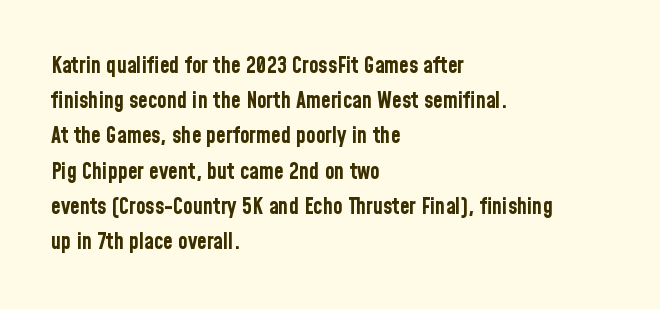
Q: Is the text bold? A: Yes.
Q: Is the text italic (slanted)? A: No, it is upright.
Q: Is the text underlined? A: No.
Q: How is the paragraph aligned? A: Left-aligned.
Q: Is the spacing between letters normal or unusually wide? A: Normal.
Q: Is the spacing between lines tight, normal or loose? A: Normal.
